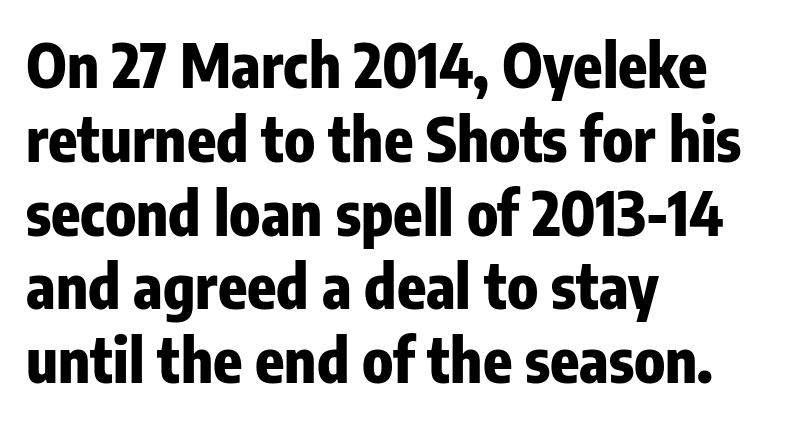
Compared with an ordinary text face, these strokes are far heavier — a full bold. Caption: multi-line text, flush left, ragged right. Typographically, this falls in the sans-serif category. Ascenders rise straight up at ninety degrees. Just letters on the line, the space beneath them empty.
